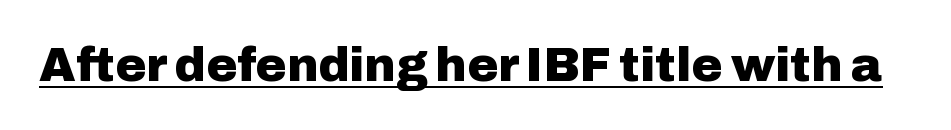
Q: Is the text bold? A: Yes.
Q: Is the text italic (slanted)? A: No, it is upright.
Q: Is the typeface a serif or a sans-serif typeface? A: Sans-serif.
Q: Is the text underlined? A: Yes.
Q: Is the spacing between letters normal or unusually wide? A: Normal.
Q: Width (condensed, normal, or wide)? A: Normal.
Q: Stroke contrast? A: Low.
Q: x-height? A: Medium.
Q: Monospaced? A: No.
